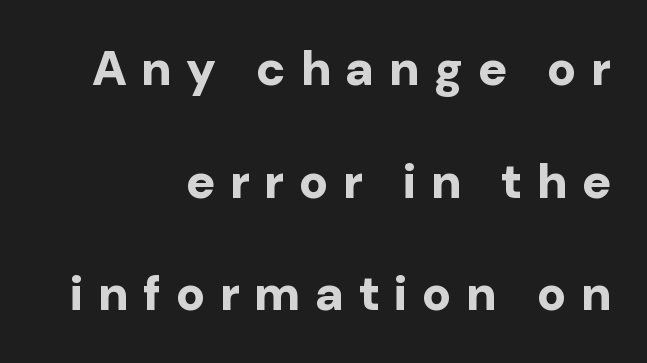
The image shows 49 px bold sans-serif type, upright; set right-aligned, loose line spacing (2.3x), unusually wide letter spacing (+0.3 em), not underlined; low stroke contrast and a medium x-height.
